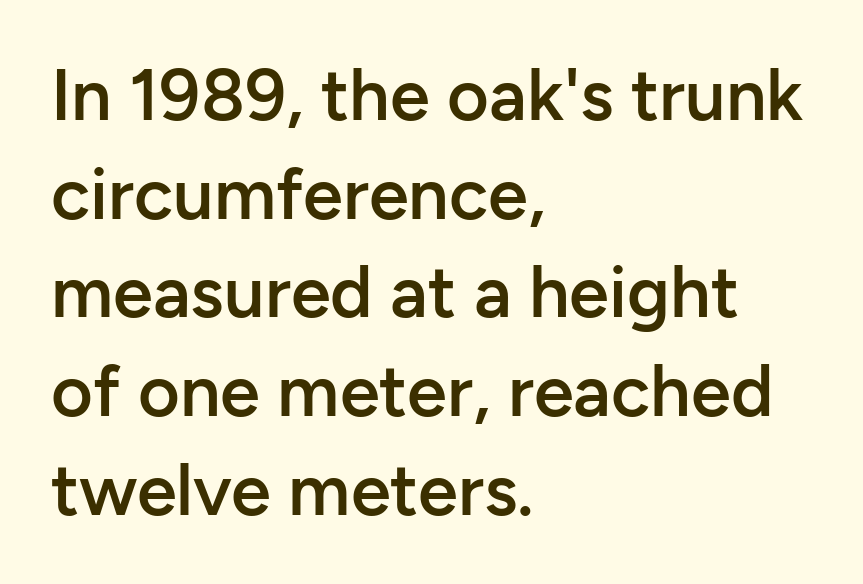
The image shows 72 px semibold sans-serif type, upright; set left-aligned, normal line spacing (1.37x), normal letter spacing, not underlined; low stroke contrast and a medium x-height.
